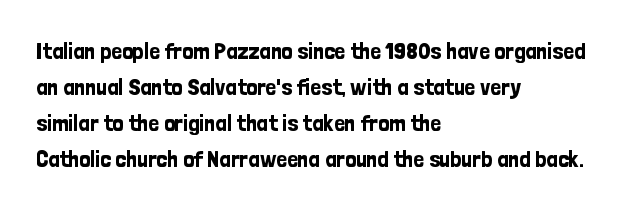
You can tell it's not italic because the verticals are truly vertical. Whoever set this chose a conventional vertical rhythm. The line texture is even and compact thanks to regular tracking. Each row of text sits above clean, open space.
